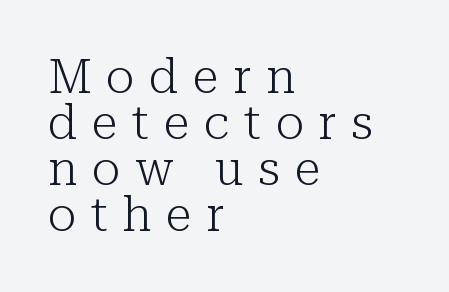
Quick note: underline off. The passage shown is not bold in any degree. Display-style spreading of the glyphs; the letterfit is very open. Does the lettering tilt? It doesn't — this is upright.
